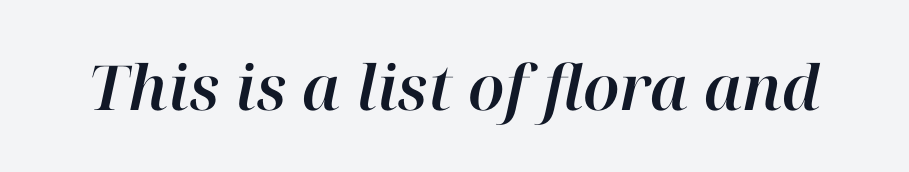
The image shows 62 px text type, italic (leaning right); set normal letter spacing, not underlined; high stroke contrast and a medium x-height.
